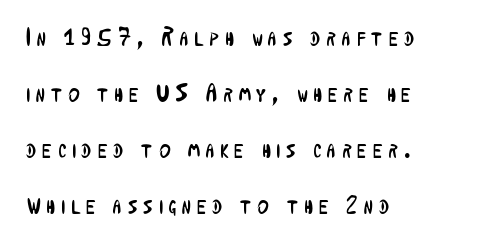
Q: Is the text bold? A: No.
Q: Is the text italic (slanted)? A: No, it is upright.
Q: Is the text underlined? A: No.
Q: How is the paragraph aligned? A: Left-aligned.
Q: Is the spacing between letters normal or unusually wide? A: Unusually wide.
Q: Is the spacing between lines tight, normal or loose? A: Loose.
